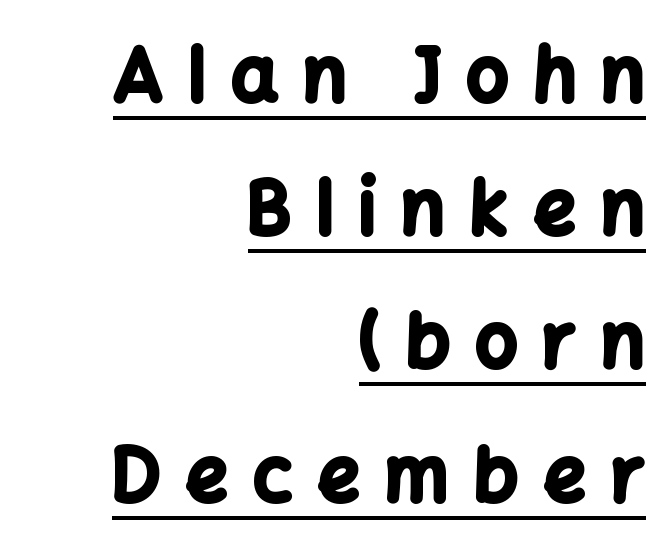
{"serif": "no", "italic": "no", "bold": "yes", "weight": "bold", "width": "normal", "stroke_contrast": "low", "x_height": "medium", "monospaced": "no", "underline": "yes", "align": "right", "line_spacing_ratio": 1.8, "letter_spacing": "wide", "letter_spacing_em": 0.34, "glyph_px": 74}
